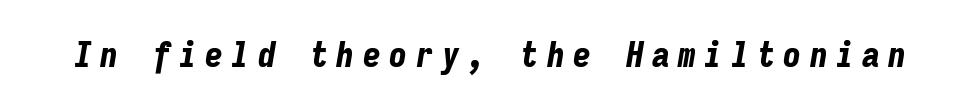
{"italic": "yes", "lean": "right", "slant_degrees": 9, "bold": "yes", "weight": "bold", "width": "condensed", "stroke_contrast": "low", "x_height": "medium", "monospaced": "yes", "underline": "no", "letter_spacing": "wide", "letter_spacing_em": 0.23, "glyph_px": 36}
